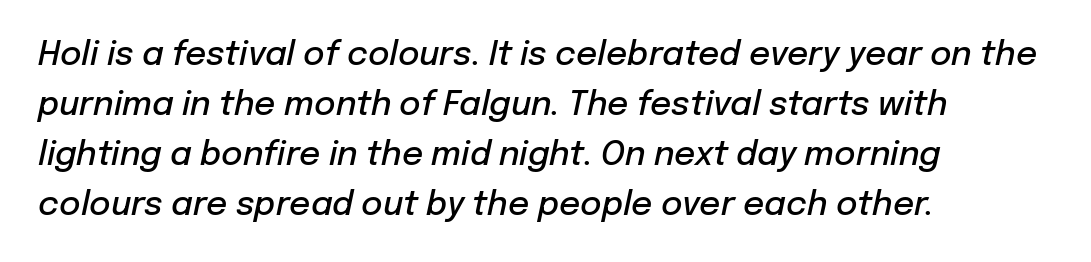
The image shows 33 px semibold type, italic (leaning right); set left-aligned, normal line spacing (1.52x), normal letter spacing, not underlined; low stroke contrast and a medium x-height.
